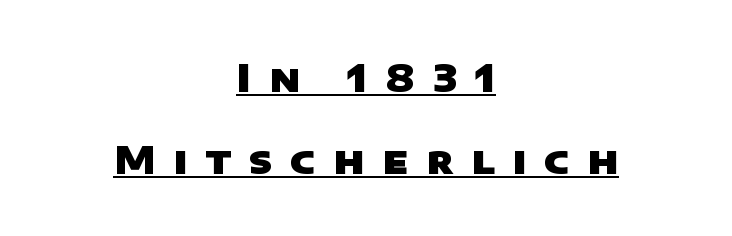
{"serif": "no", "bold": "yes", "weight": "heavy", "width": "wide", "stroke_contrast": "low", "x_height": "large", "monospaced": "no", "underline": "yes", "align": "center", "line_spacing": "loose", "line_spacing_ratio": 2.16, "letter_spacing": "wide", "letter_spacing_em": 0.47, "glyph_px": 38}
